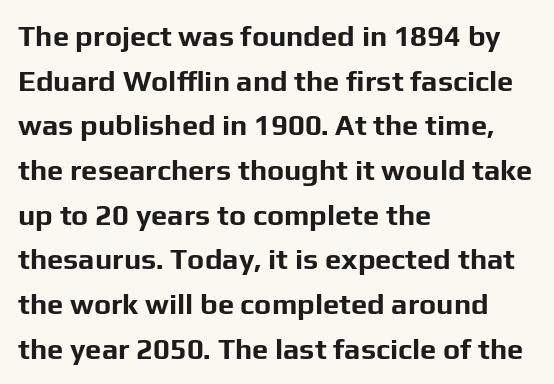
The image shows 29 px bold sans-serif type, upright; set left-aligned, normal line spacing (1.54x), normal letter spacing, not underlined; low stroke contrast and a medium x-height.
